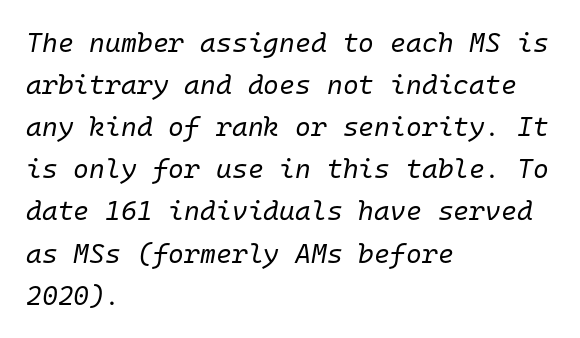
Summary of vertical rhythm: regular, with standard interline spacing. The whole block is typeset with a tilt. The passage shown has conventional tracking throughout. Summary of weight: not heavy and not bold. The compositor pushed each line to the left boundary.
